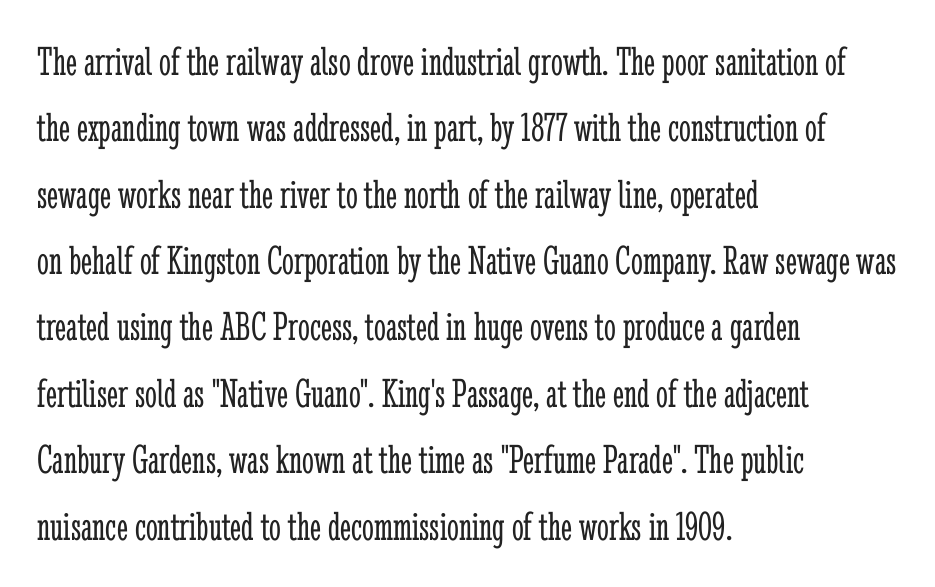
The image shows 42 px light, condensed serif type, upright; set left-aligned, normal line spacing (1.58x), normal letter spacing, not underlined; low stroke contrast and a medium x-height.
